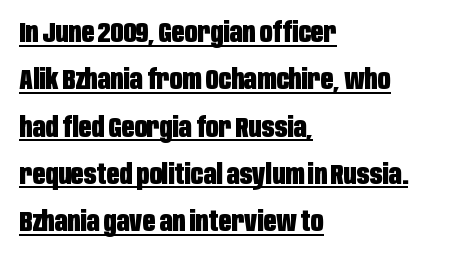
The image shows 28 px heavy, condensed sans-serif type, upright; set left-aligned, normal line spacing (1.69x), normal letter spacing, underlined; low stroke contrast and a large x-height.
